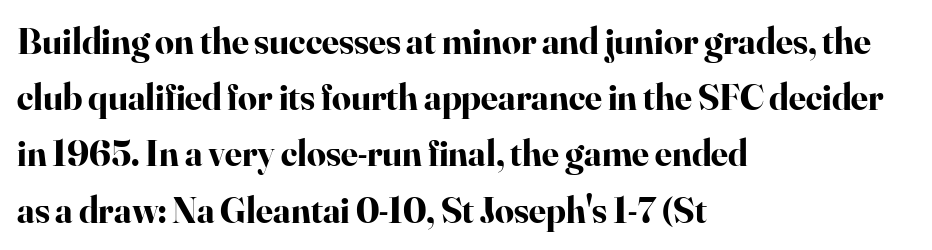
The image shows 37 px bold serif type, upright; set left-aligned, normal line spacing (1.52x), normal letter spacing, not underlined; high stroke contrast and a small x-height.
